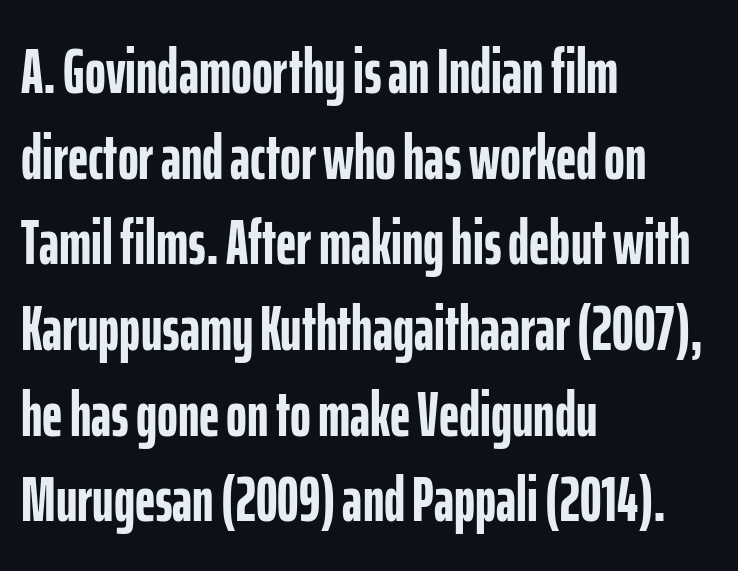
This is sans-serif lettering, the kind often seen on screens and signage. The strokes are fattened all the way to bold. Where is the straight margin? On the left. The baseline area is clear. Inter-character spacing is left at the font's built-in metrics. These lines sit exactly where default settings would place them.
